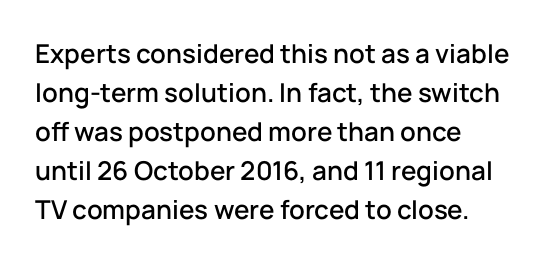
The compositor pushed each line to the left boundary. Every stem runs plumb, perpendicular to the baseline. This sample keeps an unexceptional amount of space between lines. Here the glyphs are tracked normally, forming tight word shapes. Descender tails drop into unmarked territory.
